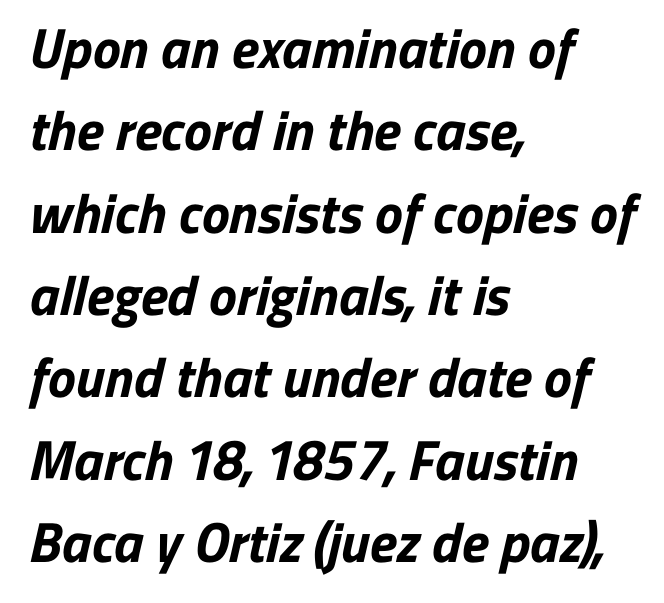
{"serif": "no", "bold": "yes", "weight": "bold", "width": "normal", "stroke_contrast": "low", "x_height": "medium", "monospaced": "no", "underline": "no", "align": "left", "line_spacing": "normal", "line_spacing_ratio": 1.47, "letter_spacing": "normal", "letter_spacing_em": 0.0, "glyph_px": 56}
